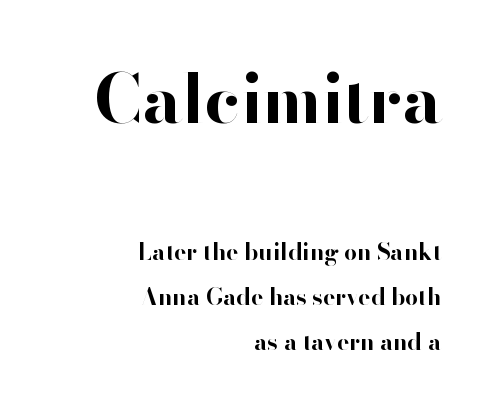
The image shows 68 px bold sans-serif type, upright; set right-aligned, loose line spacing (1.96x), normal letter spacing, not underlined; the first (top) block is 2.96x larger; high stroke contrast and a small x-height.
